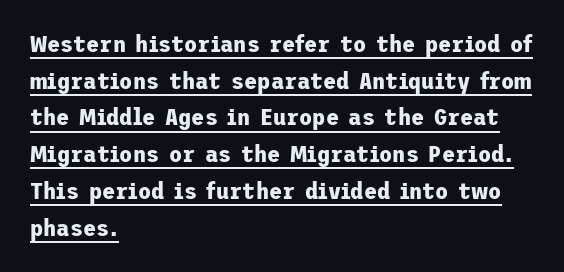
The image shows 24 px bold type, upright; set left-aligned, normal line spacing (1.53x), normal letter spacing, underlined.
